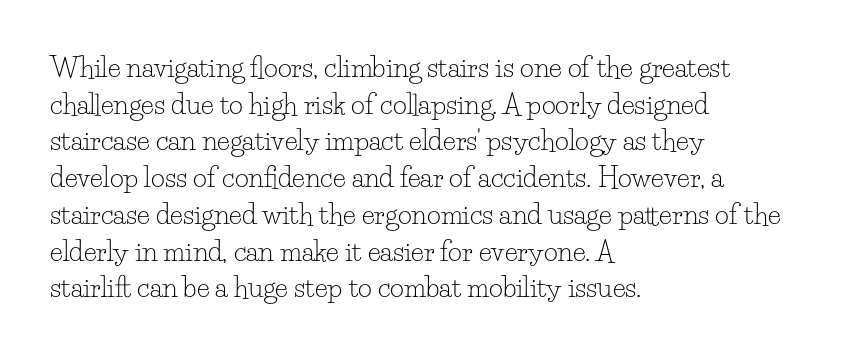
{"italic": "no", "bold": "no", "underline": "no", "align": "left", "line_spacing": "normal", "line_spacing_ratio": 1.36, "letter_spacing": "normal", "letter_spacing_em": 0.0, "glyph_px": 27}
